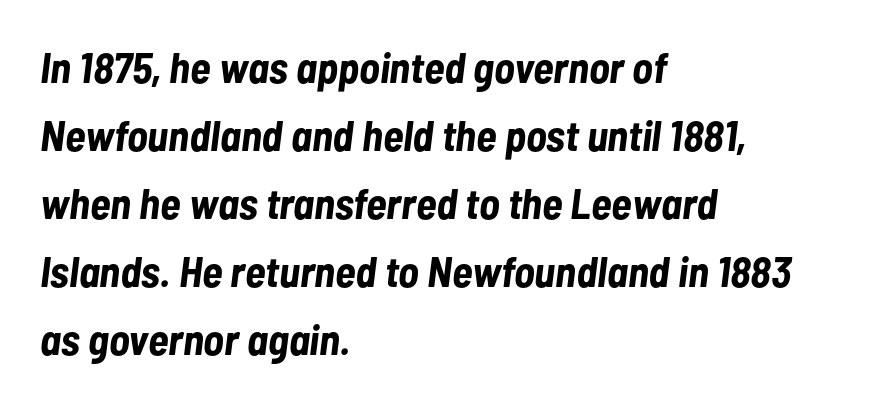
The image shows 43 px bold, condensed type, italic (leaning right); set left-aligned, normal line spacing (1.58x), normal letter spacing, not underlined; low stroke contrast and a medium x-height.
